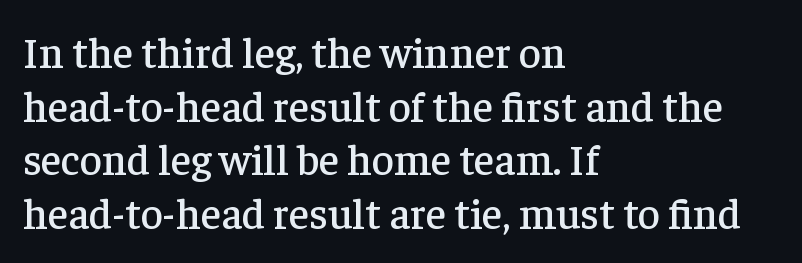
{"serif": "yes", "italic": "no", "width": "normal", "stroke_contrast": "low", "x_height": "medium", "monospaced": "no", "underline": "no", "align": "left", "line_spacing": "normal", "line_spacing_ratio": 1.25, "letter_spacing": "normal", "letter_spacing_em": 0.0, "glyph_px": 43}
